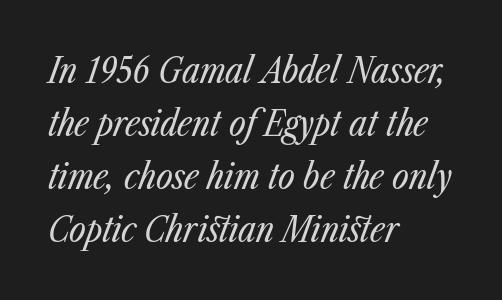
The image shows 36 px regular-weight, condensed type, italic (leaning right); set left-aligned, normal line spacing (1.47x), normal letter spacing, not underlined; low stroke contrast and a medium x-height.
